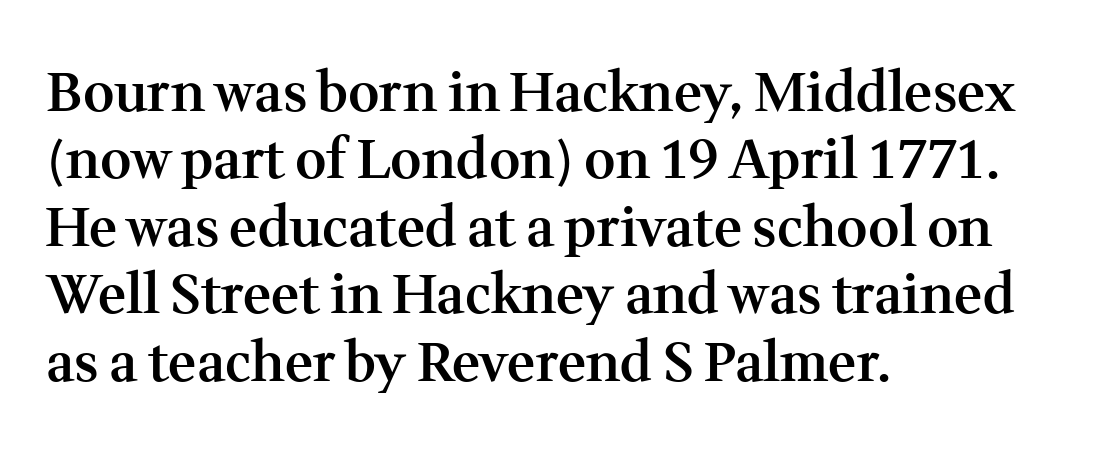
The designer left line spacing at the default. Standard letterfit; no display-style spreading of the glyphs. Rule under the text: the space is simply empty. A typesetter would call this proportional, since set widths differ per character.
